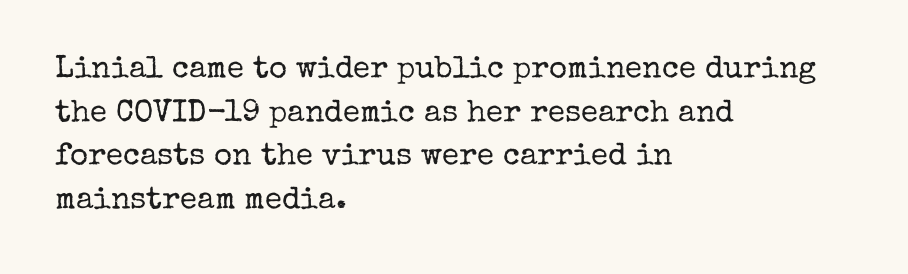
Each stroke keeps to a modest, everyday thickness or less. Is the letter spacing exaggerated? No — it looks like the ordinary default. Rule under the text: the space is simply empty. No italicization has been applied; the sample stays upright. The lines in this sample share a left origin and differ only in where they stop.
